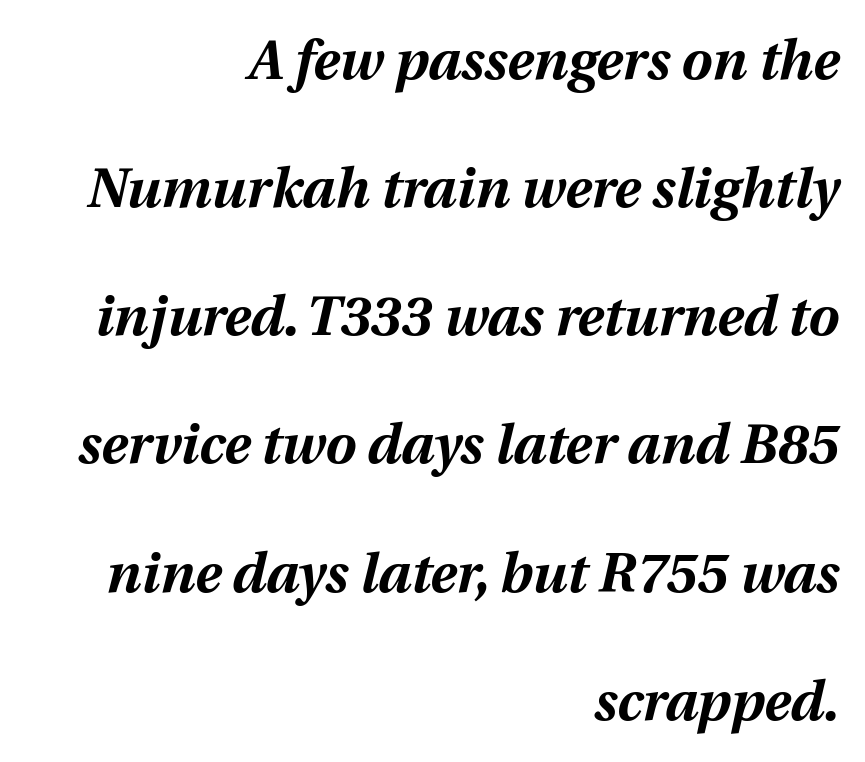
Q: Is the text bold? A: Yes.
Q: Is the text italic (slanted)? A: Yes, it leans right by about 12 degrees.
Q: Is the text underlined? A: No.
Q: How is the paragraph aligned? A: Right-aligned.
Q: Is the spacing between letters normal or unusually wide? A: Normal.
Q: Is the spacing between lines tight, normal or loose? A: Loose.
Q: Width (condensed, normal, or wide)? A: Normal.
Q: Stroke contrast? A: Medium.
Q: x-height? A: Medium.
Q: Monospaced? A: No.
